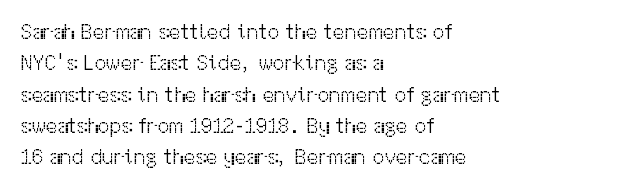
Ordinary non-slanted type is in use. Honestly, the row spacing looks completely unremarkable. These lines keep a tight, regular rhythm from letter to letter. These lines stack with their left ends in a neat column.
